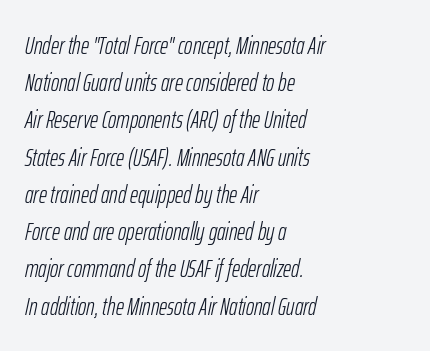
The image shows 25 px text type, italic (leaning right); set left-aligned, normal line spacing (1.49x), normal letter spacing, not underlined.
